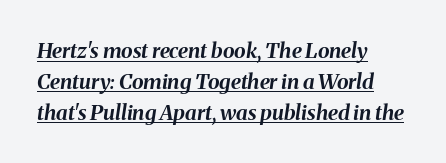
The image shows 21 px bold type, italic (leaning right); set left-aligned, normal line spacing (1.47x), normal letter spacing, underlined.
